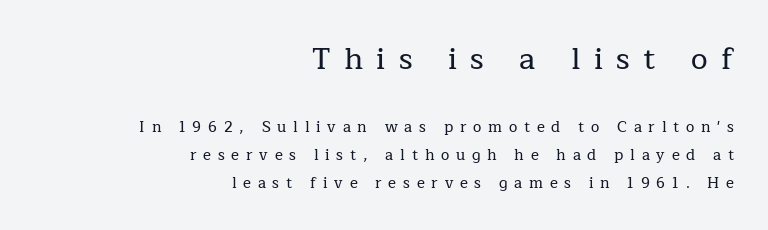
The image shows 30 px serif type, upright; set right-aligned, line spacing 1.86x, unusually wide letter spacing (+0.45 em), not underlined; the first (top) block is 2.0x larger; low stroke contrast and a medium x-height.
